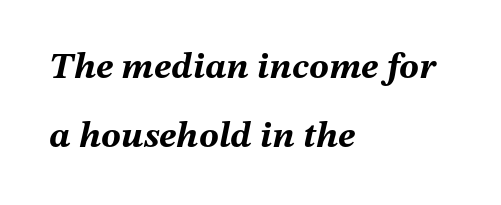
A typesetter would call this zero additional tracking. The letters are slanted; this is an italic face. Summary of weight: heavy, a full bold. Line starts are locked; line ends wander.
